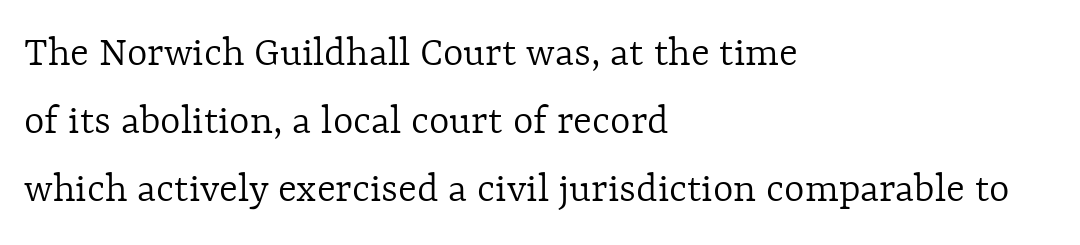
Q: Is the text bold? A: No.
Q: Is the text italic (slanted)? A: No, it is upright.
Q: Is the text underlined? A: No.
Q: How is the paragraph aligned? A: Left-aligned.
Q: Is the spacing between letters normal or unusually wide? A: Normal.
Q: Is the spacing between lines tight, normal or loose? A: Normal.
Q: Width (condensed, normal, or wide)? A: Normal.
Q: x-height? A: Medium.
Q: Monospaced? A: No.
